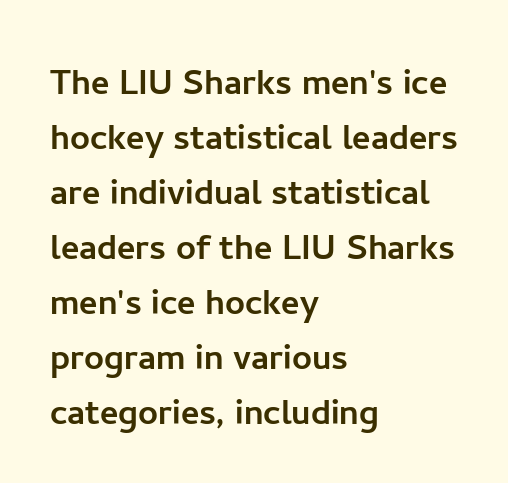
{"serif": "no", "italic": "no", "width": "normal", "stroke_contrast": "low", "x_height": "medium", "monospaced": "no", "underline": "no", "align": "left", "line_spacing": "normal", "line_spacing_ratio": 1.25, "letter_spacing": "normal", "letter_spacing_em": 0.0, "glyph_px": 44}
